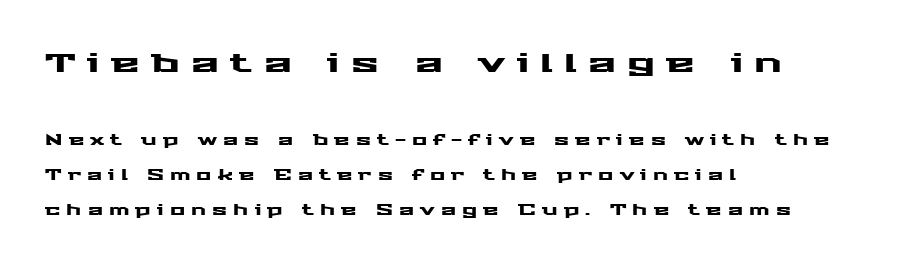
The composition opens big and finishes small. Vertical strokes here are truly vertical. The rag falls on the right side of this text block. Each row of text sits above clean, open space.
